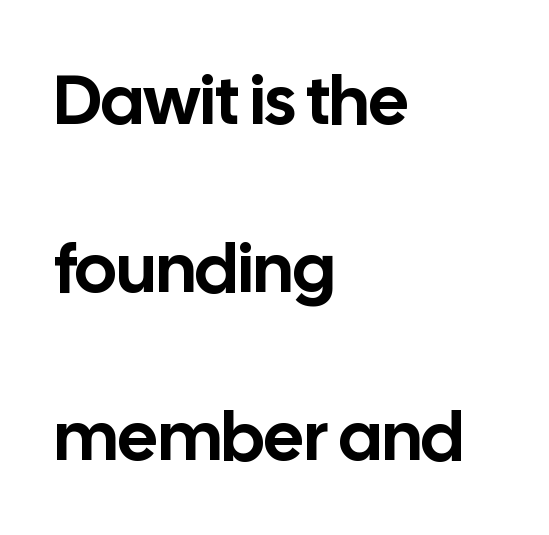
{"serif": "no", "italic": "no", "width": "normal", "stroke_contrast": "low", "x_height": "medium", "monospaced": "no", "underline": "no", "align": "left", "line_spacing": "loose", "line_spacing_ratio": 2.4, "letter_spacing": "normal", "letter_spacing_em": 0.0, "glyph_px": 70}
